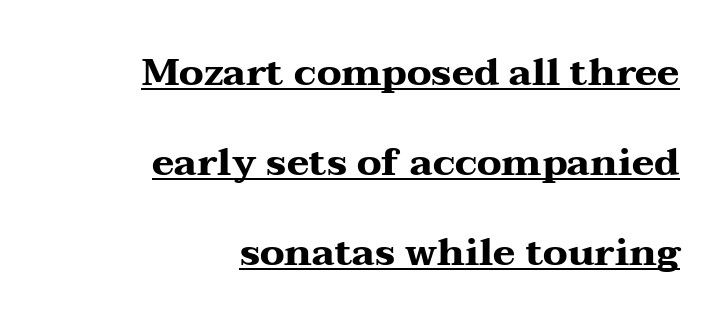
The characters look thick and weighty, a clear bold. The horizontal fit of the characters is conventional and even. Yep, those are serifs on the letters. What decoration does the sample have? An underline. In terms of leading, this rendering errs on the spacious side. Upright lettering throughout.
